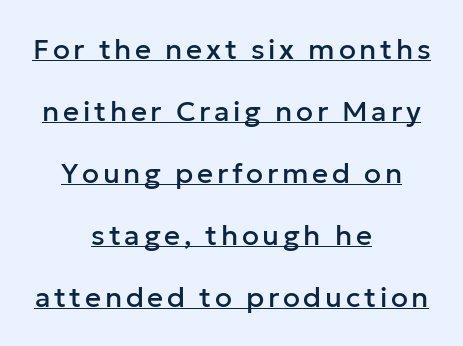
These lines stack symmetrically, like a column narrowing and widening about its center. Classification — sans serif. Horizontal bands of white between lines are thick stripes. The letters stand straight up with perfectly vertical stems.
